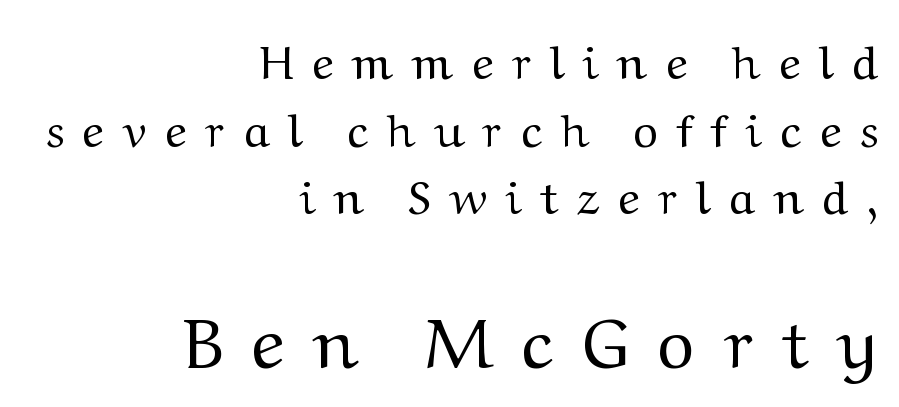
Q: Is the text bold? A: No.
Q: Is the text italic (slanted)? A: No, it is upright.
Q: Is the typeface a serif or a sans-serif typeface? A: Serif.
Q: Is the text underlined? A: No.
Q: How is the paragraph aligned? A: Right-aligned.
Q: Is the spacing between letters normal or unusually wide? A: Unusually wide.
Q: Is the spacing between lines tight, normal or loose? A: Normal.
Q: Which block of text is set in a larger size, the first (top) or the second (bottom)? A: The second (bottom) one.
Q: Width (condensed, normal, or wide)? A: Wide.
Q: Stroke contrast? A: Medium.
Q: x-height? A: Medium.
Q: Monospaced? A: No.
